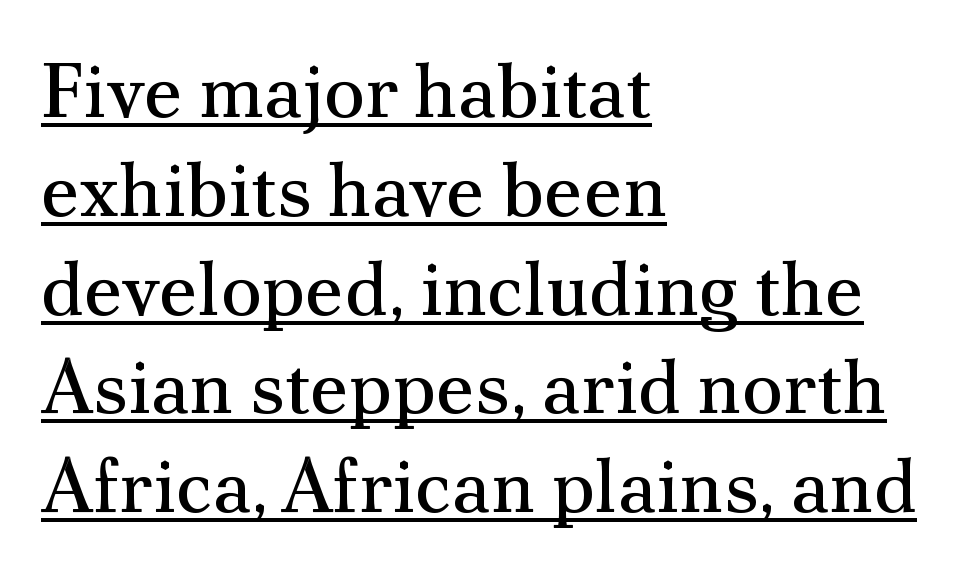
{"serif": "yes", "italic": "no", "bold": "no", "weight": "regular", "width": "normal", "stroke_contrast": "medium", "x_height": "small", "monospaced": "no", "underline": "yes", "align": "left", "line_spacing": "normal", "line_spacing_ratio": 1.3, "letter_spacing": "normal", "letter_spacing_em": 0.0, "glyph_px": 76}
